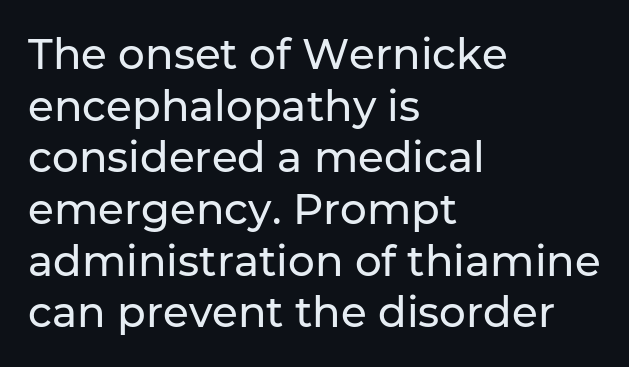
The lettering holds an erect, upright posture throughout. The passage is arranged the way most books set body copy — flush left. The letters advance in unequal steps, a hallmark of proportional type. Honestly, the letter spacing is just normal — you wouldn't notice it. The rendering shows plain stroke endings on the letterforms — a sans-serif design.
